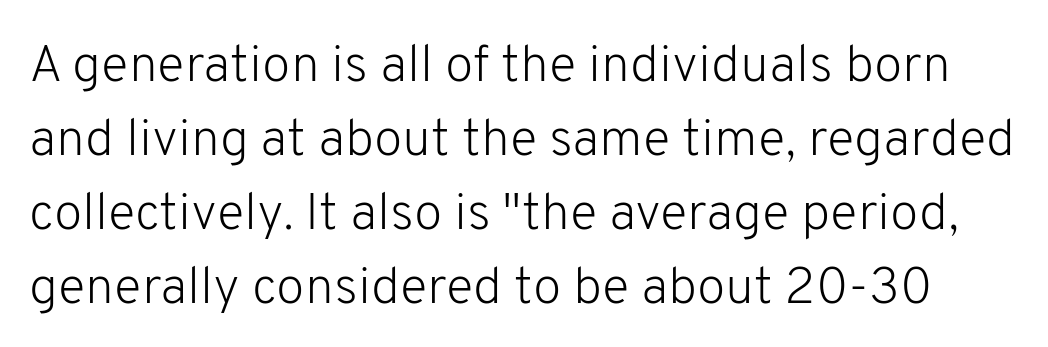
Words float on clear page, feet unadorned. Vertically, the passage feels balanced, rows spaced as you'd expect. Character widths vary here, with narrow letters taking less room than wide ones. The face looks like a standard text weight, possibly lighter.
